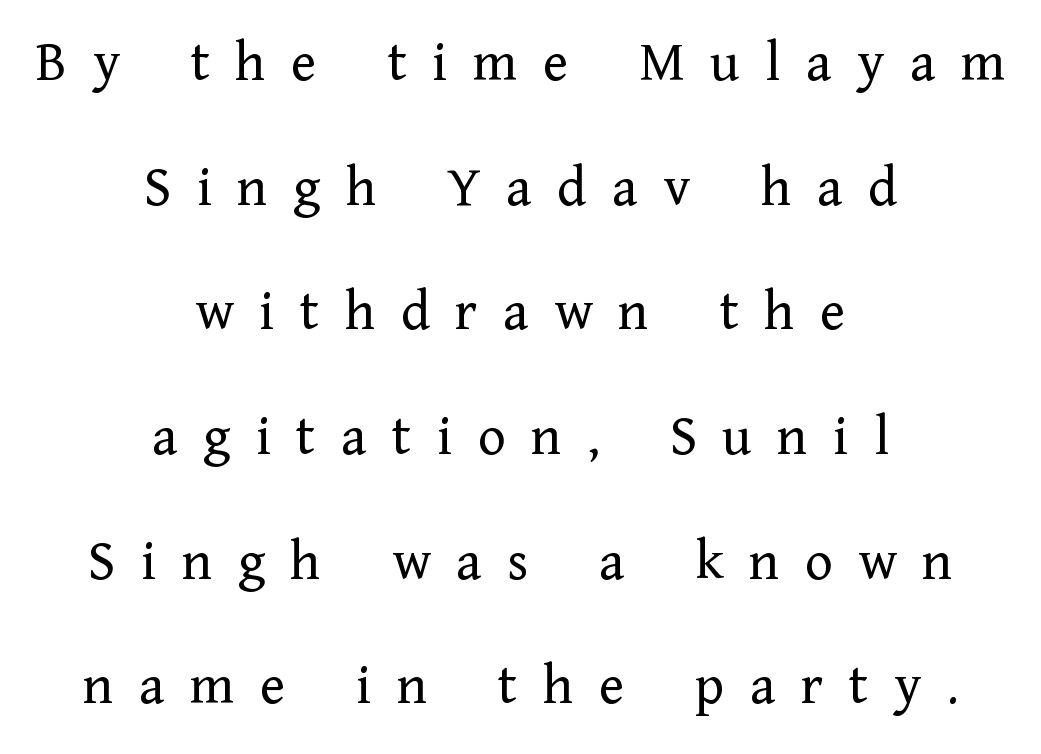
{"serif": "yes", "italic": "no", "bold": "no", "weight": "regular", "width": "normal", "stroke_contrast": "low", "x_height": "medium", "monospaced": "no", "underline": "no", "align": "center", "line_spacing": "loose", "line_spacing_ratio": 2.15, "letter_spacing": "wide", "letter_spacing_em": 0.44, "glyph_px": 58}
